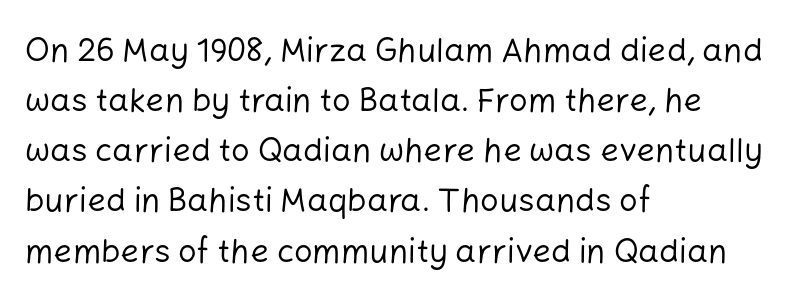
The image shows 33 px regular-weight sans-serif type, upright; set left-aligned, normal line spacing (1.52x), normal letter spacing, not underlined; low stroke contrast and a medium x-height.
